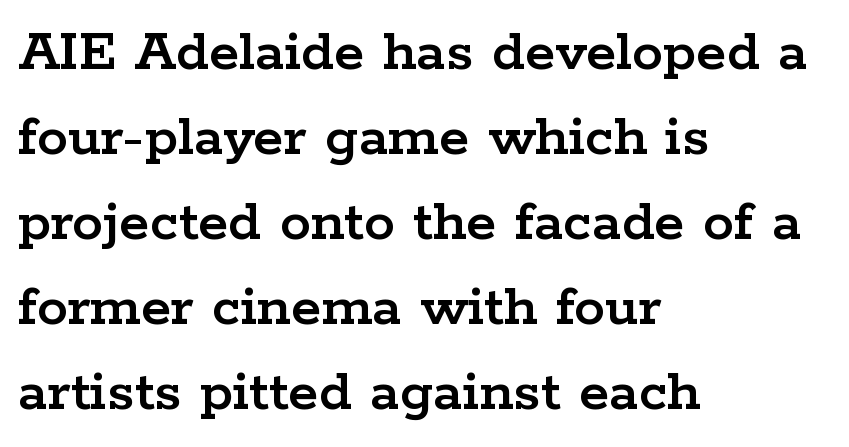
Each new line begins a customary step beneath the previous one. The rendering uses natural spacing where letterforms have individual widths. A serif font was chosen for this passage. Every character sits straight up, as roman type does. Bare-footed words on every line. The compositor pushed each line to the left boundary.
